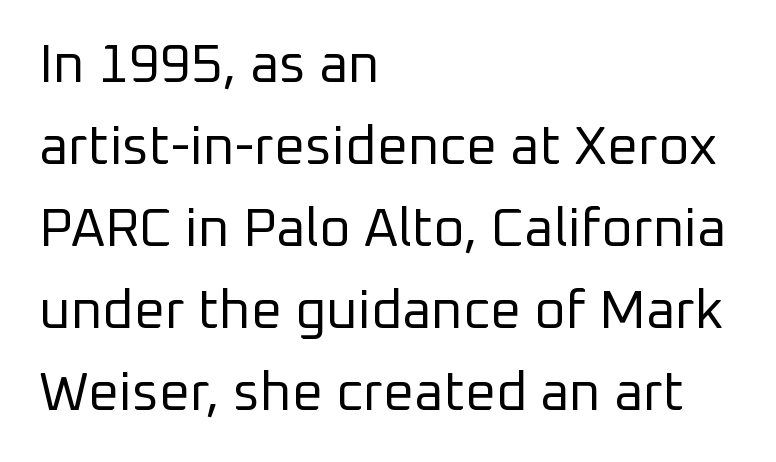
{"serif": "no", "italic": "no", "bold": "no", "weight": "regular", "width": "normal", "stroke_contrast": "low", "x_height": "medium", "monospaced": "no", "underline": "no", "align": "left", "line_spacing": "normal", "line_spacing_ratio": 1.52, "letter_spacing": "normal", "letter_spacing_em": 0.0, "glyph_px": 54}
